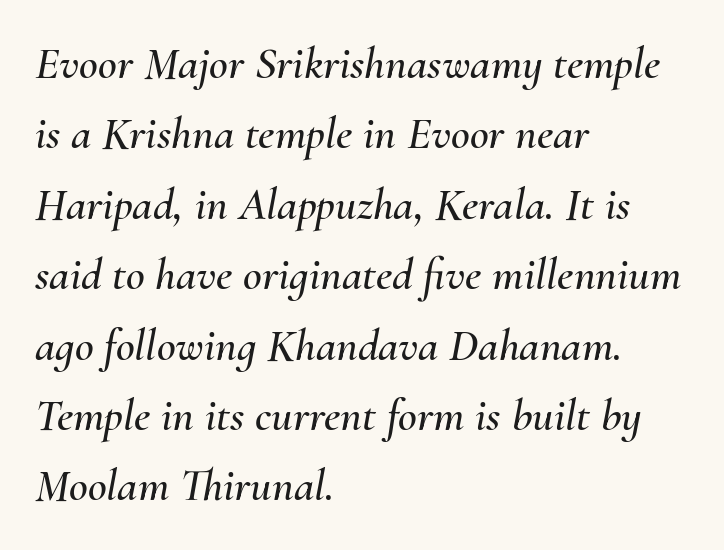
Q: Is the text italic (slanted)? A: Yes, it leans right by about 10 degrees.
Q: Is the text underlined? A: No.
Q: How is the paragraph aligned? A: Left-aligned.
Q: Is the spacing between letters normal or unusually wide? A: Normal.
Q: Is the spacing between lines tight, normal or loose? A: Normal.
Q: Width (condensed, normal, or wide)? A: Normal.
Q: Stroke contrast? A: Medium.
Q: x-height? A: Small.
Q: Monospaced? A: No.
